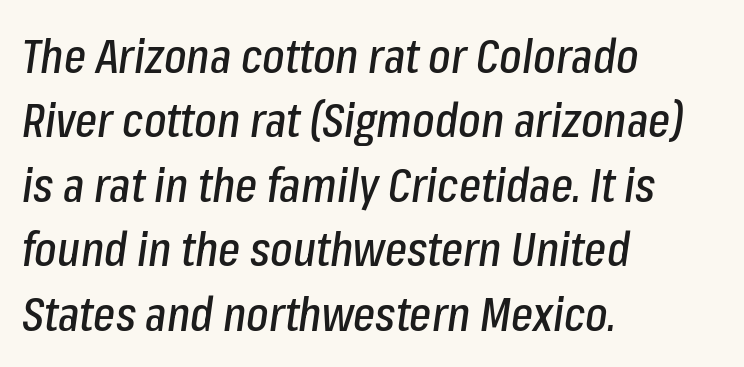
{"italic": "yes", "lean": "right", "slant_degrees": 8, "width": "condensed", "stroke_contrast": "low", "x_height": "medium", "monospaced": "no", "underline": "no", "align": "left", "line_spacing": "normal", "line_spacing_ratio": 1.37, "letter_spacing": "normal", "letter_spacing_em": 0.0, "glyph_px": 47}
